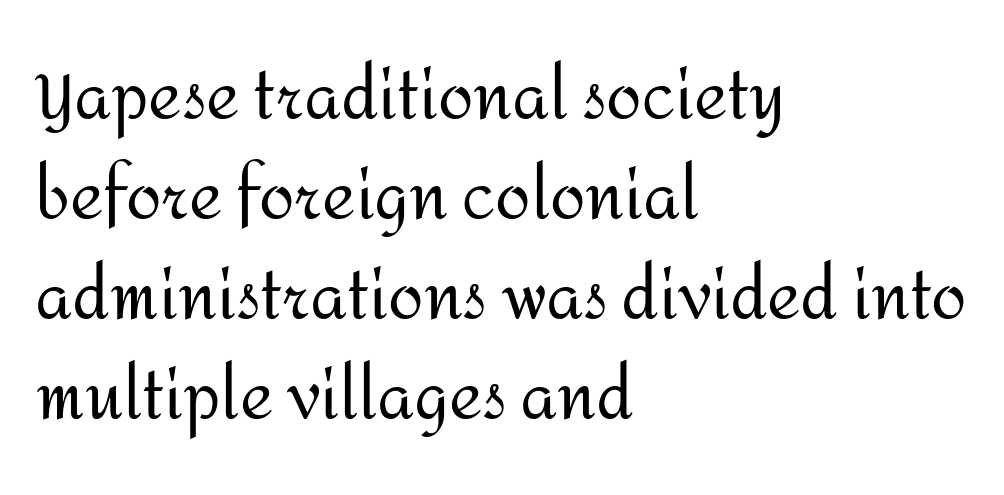
Note the varied advance widths — an 'i' is clearly narrower than an 'm'. Default kerning and tracking; the words read as compact shapes. Posture: vertical. Left-aligned paragraph, ragged on the right.
